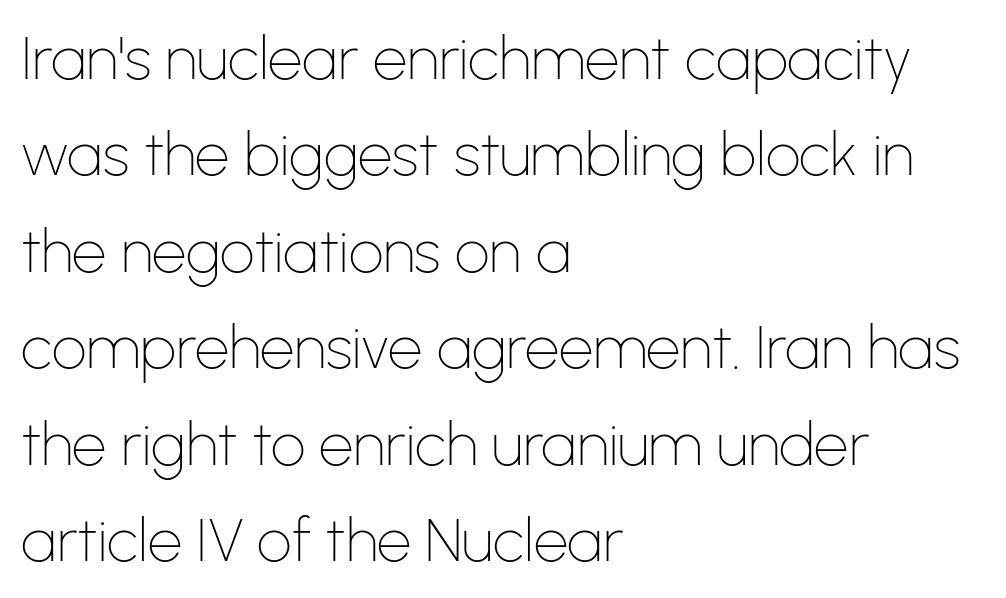
The image shows 61 px thin sans-serif type, upright; set left-aligned, normal line spacing (1.58x), normal letter spacing, not underlined; low stroke contrast and a medium x-height.
